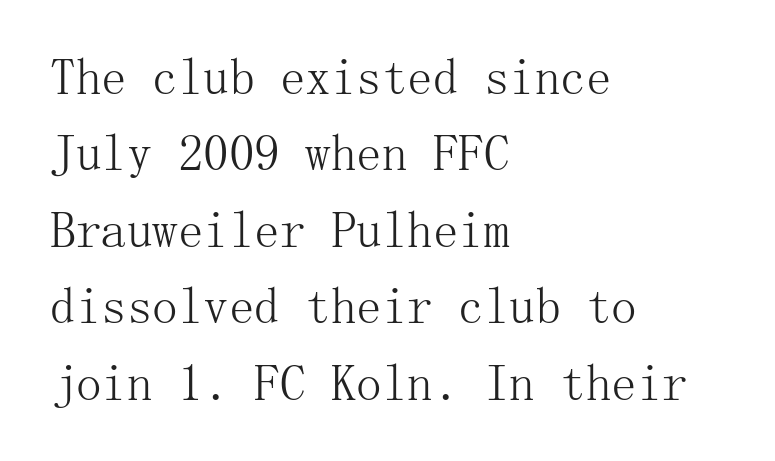
Q: Is the text bold? A: No.
Q: Is the text italic (slanted)? A: No, it is upright.
Q: Is the typeface a serif or a sans-serif typeface? A: Serif.
Q: Is the text underlined? A: No.
Q: How is the paragraph aligned? A: Left-aligned.
Q: Is the spacing between letters normal or unusually wide? A: Normal.
Q: Is the spacing between lines tight, normal or loose? A: Normal.
Q: Width (condensed, normal, or wide)? A: Normal.
Q: Stroke contrast? A: Medium.
Q: x-height? A: Medium.
